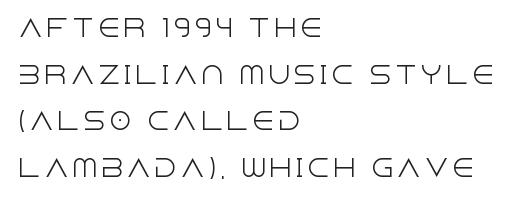
Q: Is the text bold? A: No.
Q: Is the text italic (slanted)? A: No, it is upright.
Q: Is the text underlined? A: No.
Q: How is the paragraph aligned? A: Left-aligned.
Q: Is the spacing between lines tight, normal or loose? A: Loose.
